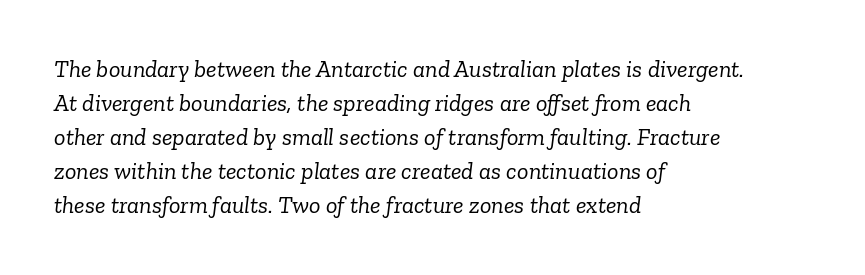
{"italic": "yes", "lean": "right", "slant_degrees": 6, "bold": "no", "underline": "no", "align": "left", "line_spacing": "normal", "line_spacing_ratio": 1.42, "letter_spacing": "normal", "letter_spacing_em": 0.0, "glyph_px": 24}
